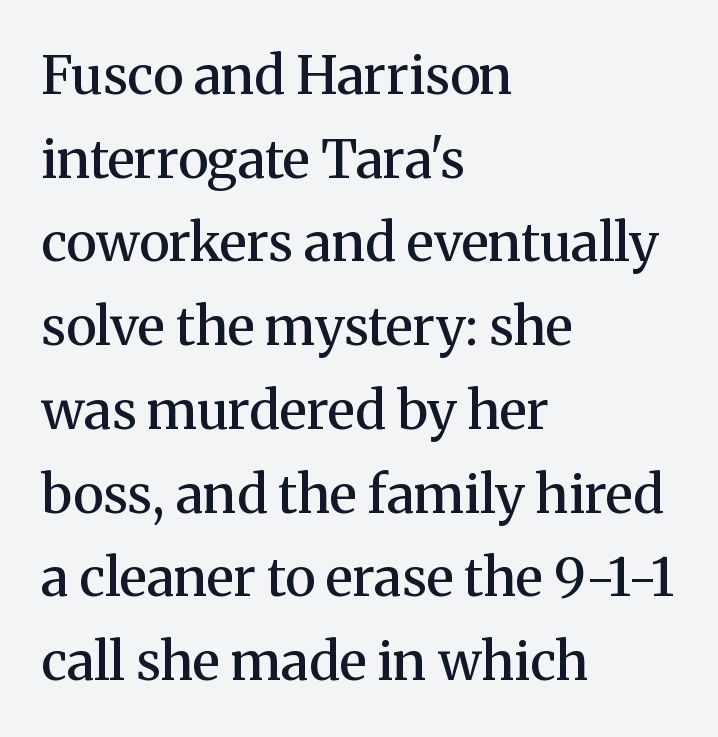
Q: Is the text bold? A: Semi-bold.
Q: Is the text italic (slanted)? A: No, it is upright.
Q: Is the typeface a serif or a sans-serif typeface? A: Serif.
Q: Is the text underlined? A: No.
Q: How is the paragraph aligned? A: Left-aligned.
Q: Is the spacing between letters normal or unusually wide? A: Normal.
Q: Is the spacing between lines tight, normal or loose? A: Normal.
Q: Width (condensed, normal, or wide)? A: Normal.
Q: Stroke contrast? A: Medium.
Q: x-height? A: Medium.
Q: Monospaced? A: No.
